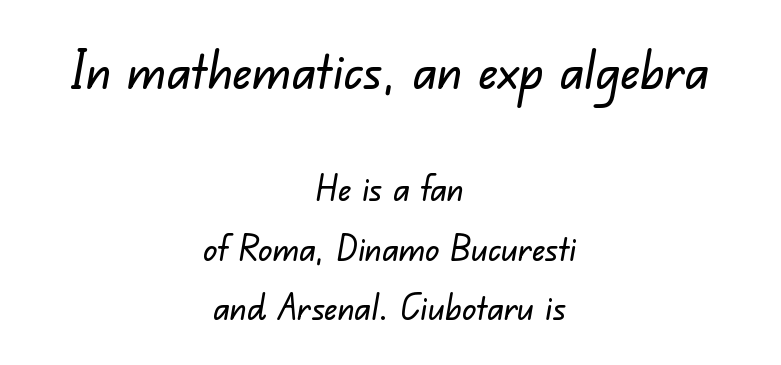
The image shows 52 px sans-serif type; set centered, normal line spacing (1.69x), normal letter spacing, not underlined; the first (top) block is 1.49x larger; low stroke contrast and a small x-height.
